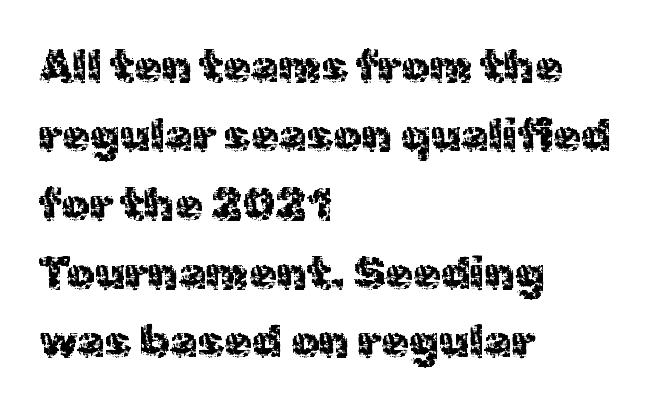
{"serif": "no", "italic": "no", "width": "normal", "x_height": "medium", "monospaced": "no", "underline": "no", "align": "left", "line_spacing": "normal", "line_spacing_ratio": 1.53, "letter_spacing": "normal", "letter_spacing_em": 0.0, "glyph_px": 45}
